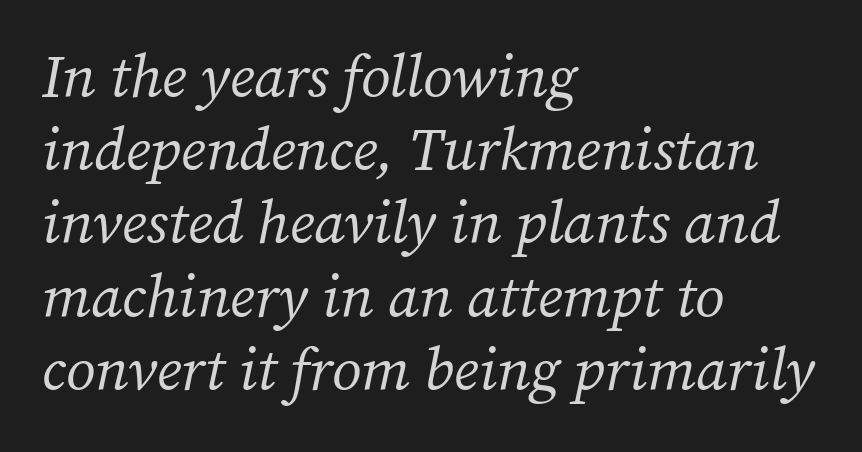
The image shows 60 px regular-weight serif type, italic (leaning right); set left-aligned, line spacing 1.22x, normal letter spacing, not underlined; medium stroke contrast and a medium x-height.
